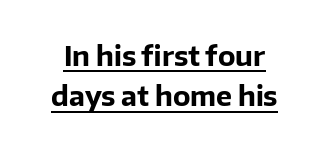
A typesetter would call this leading conventional body-copy spacing. No extra tracking has been applied to these lines. Strokes here are thick enough to call this a true bold. These characters rest on top of a visible drawn line. The letters stand straight up with perfectly vertical stems.
